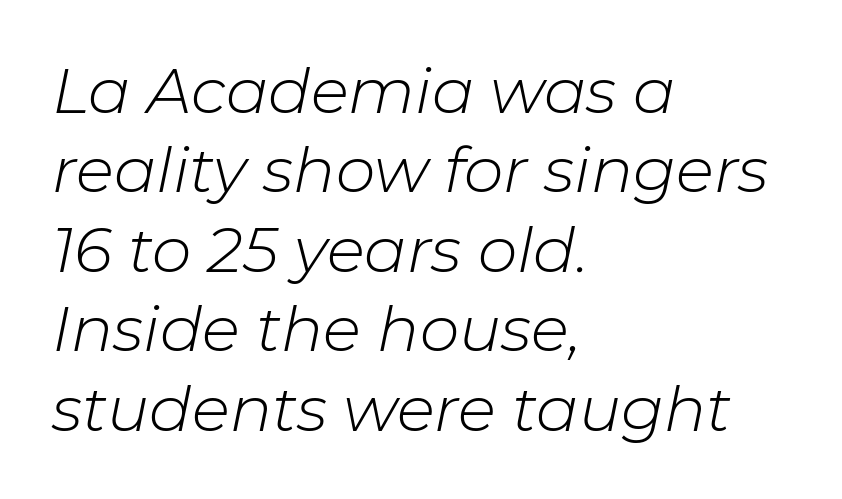
Q: Is the text bold? A: No.
Q: Is the text italic (slanted)? A: Yes, it leans right by about 11 degrees.
Q: Is the text underlined? A: No.
Q: How is the paragraph aligned? A: Left-aligned.
Q: Is the spacing between letters normal or unusually wide? A: Normal.
Q: Is the spacing between lines tight, normal or loose? A: Normal.
Q: Width (condensed, normal, or wide)? A: Normal.
Q: Stroke contrast? A: Low.
Q: x-height? A: Medium.
Q: Monospaced? A: No.
